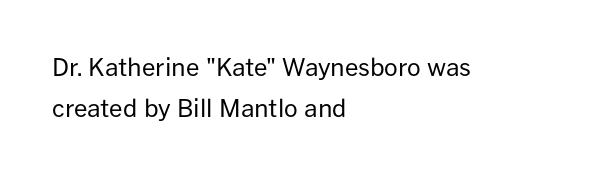
The image shows 24 px text type, upright; set left-aligned, line spacing 1.71x, normal letter spacing, not underlined.
